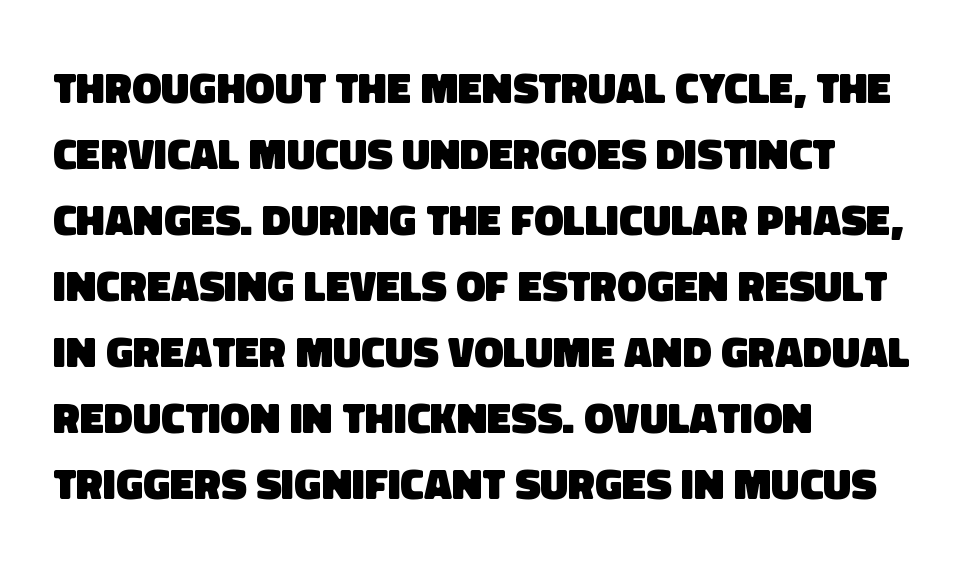
Q: Is the text bold? A: Yes.
Q: Is the typeface a serif or a sans-serif typeface? A: Sans-serif.
Q: Is the text underlined? A: No.
Q: How is the paragraph aligned? A: Left-aligned.
Q: Is the spacing between letters normal or unusually wide? A: Normal.
Q: Is the spacing between lines tight, normal or loose? A: Normal.
Q: Width (condensed, normal, or wide)? A: Normal.
Q: Stroke contrast? A: Low.
Q: x-height? A: Large.
Q: Monospaced? A: No.
